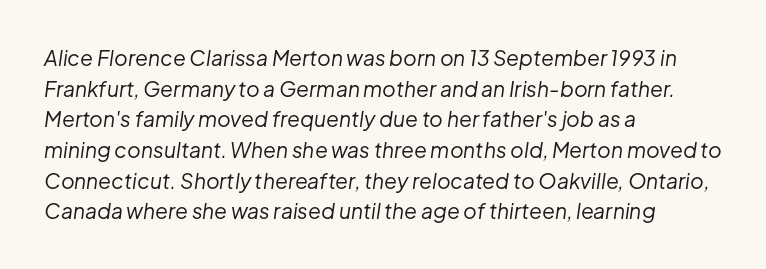
Q: Is the text bold? A: No.
Q: Is the text italic (slanted)? A: Yes, it leans right by about 8 degrees.
Q: Is the text underlined? A: No.
Q: How is the paragraph aligned? A: Left-aligned.
Q: Is the spacing between letters normal or unusually wide? A: Normal.
Q: Is the spacing between lines tight, normal or loose? A: Normal.
